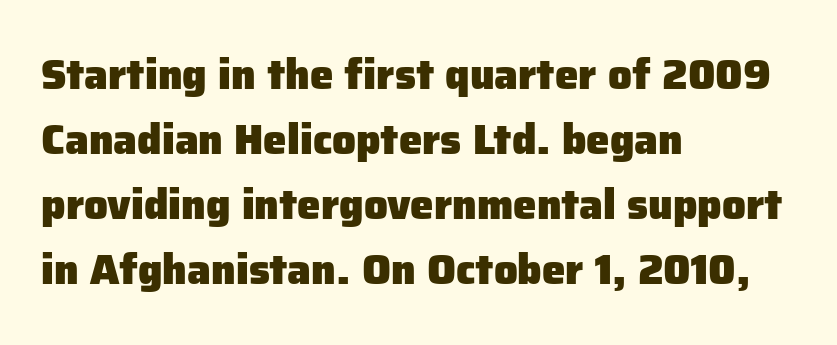
{"serif": "no", "italic": "no", "bold": "yes", "weight": "heavy", "width": "normal", "stroke_contrast": "low", "x_height": "medium", "monospaced": "no", "underline": "no", "align": "left", "line_spacing": "normal", "line_spacing_ratio": 1.55, "letter_spacing": "normal", "letter_spacing_em": 0.0, "glyph_px": 42}
